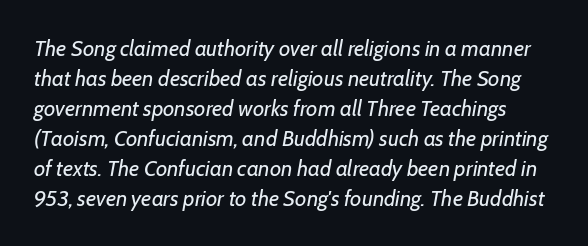
{"italic": "yes", "lean": "right", "slant_degrees": 7, "bold": "no", "underline": "no", "line_spacing": "normal", "line_spacing_ratio": 1.36, "letter_spacing": "normal", "letter_spacing_em": 0.0, "glyph_px": 22}
